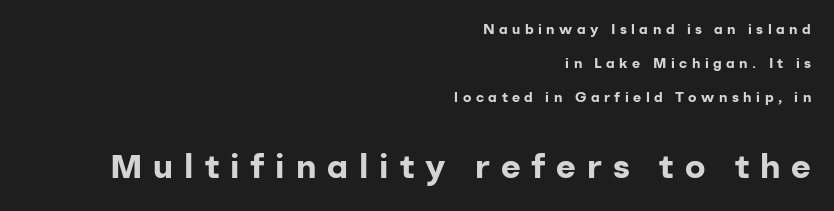
Check the space under the baseline: it is left empty. The typeface chosen for these lines omits serifs. Short and long lines alike share a common ending point at right. Looks like regular typesetting: each glyph gets only the width it needs.
